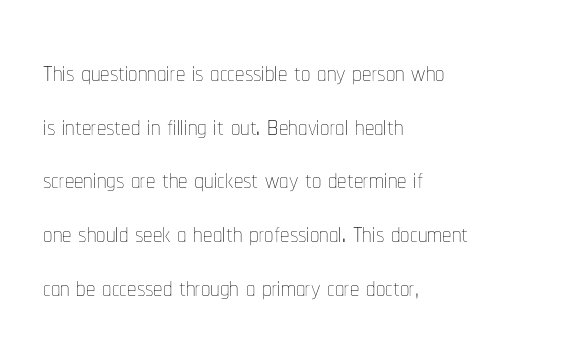
The image shows 37 px thin, condensed type, upright; set left-aligned, normal line spacing (1.45x), normal letter spacing, not underlined; low stroke contrast and a medium x-height.
